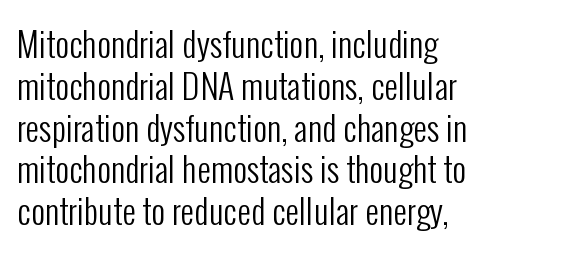
Q: Is the text bold? A: No.
Q: Is the text italic (slanted)? A: No, it is upright.
Q: Is the typeface a serif or a sans-serif typeface? A: Sans-serif.
Q: Is the text underlined? A: No.
Q: How is the paragraph aligned? A: Left-aligned.
Q: Is the spacing between letters normal or unusually wide? A: Normal.
Q: Width (condensed, normal, or wide)? A: Condensed.
Q: Stroke contrast? A: Low.
Q: x-height? A: Medium.
Q: Monospaced? A: No.
